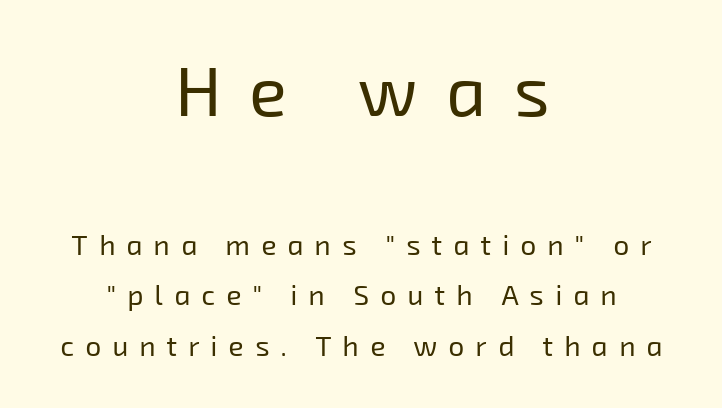
Counters stay open thanks to moderate or lighter strokes. The composition opens big and finishes small. Both edges are ragged and mirror each other, which tells us the setting is centered. The face used here is a sans, in the tradition of grotesques and geometrics. The tracking reads as deliberately expanded to a designer's eye. The passage shown is not underscored anywhere.
